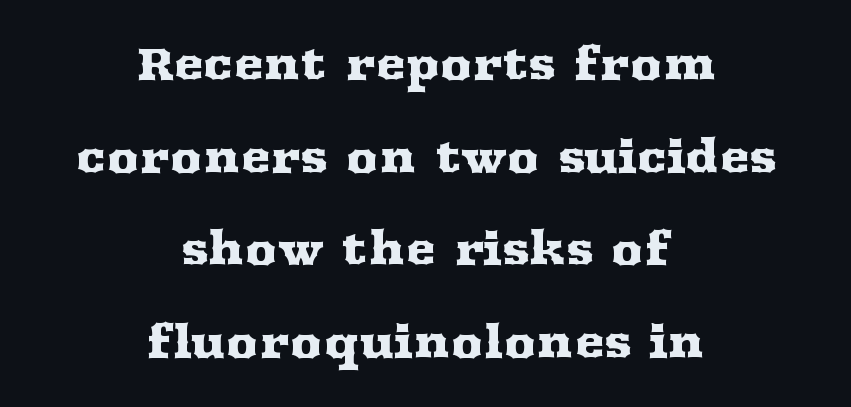
Q: Is the text italic (slanted)? A: No, it is upright.
Q: Is the typeface a serif or a sans-serif typeface? A: Serif.
Q: Is the text underlined? A: No.
Q: How is the paragraph aligned? A: Centered.
Q: Is the spacing between letters normal or unusually wide? A: Normal.
Q: Is the spacing between lines tight, normal or loose? A: Loose.
Q: Width (condensed, normal, or wide)? A: Wide.
Q: Stroke contrast? A: Medium.
Q: x-height? A: Medium.
Q: Monospaced? A: No.
